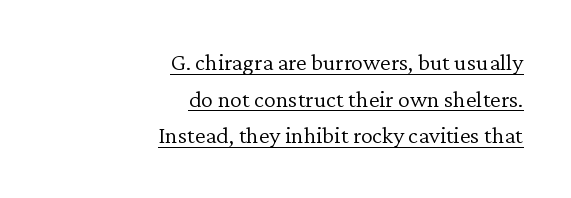
The face used here is rendered with its standard letterfit. Caption: face not bold, strokes unweighted. Whoever set this chose a conventional vertical rhythm. Right-aligned paragraph, ragged on the left. Every word sits above its own underline. It's the straight-up-and-down kind of type.
